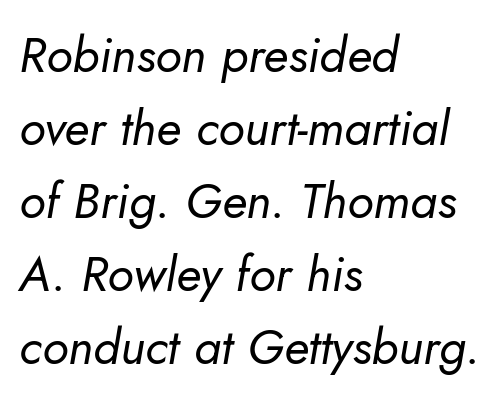
A typesetter would call this proportional, since set widths differ per character. Successive baselines arrive at the customary interval. Descender tails drop into unmarked territory. In terms of posture, this sample is oblique.
